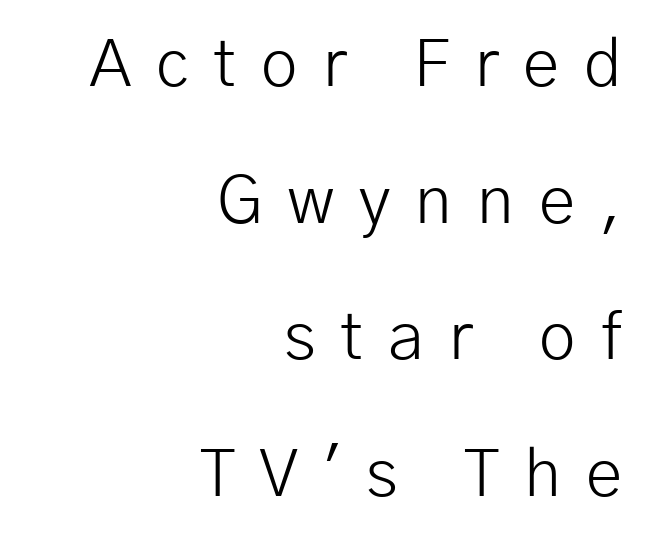
{"serif": "no", "italic": "no", "bold": "no", "weight": "light", "width": "normal", "stroke_contrast": "low", "x_height": "medium", "monospaced": "no", "underline": "no", "align": "right", "line_spacing": "loose", "line_spacing_ratio": 2.07, "letter_spacing": "wide", "letter_spacing_em": 0.38, "glyph_px": 66}
